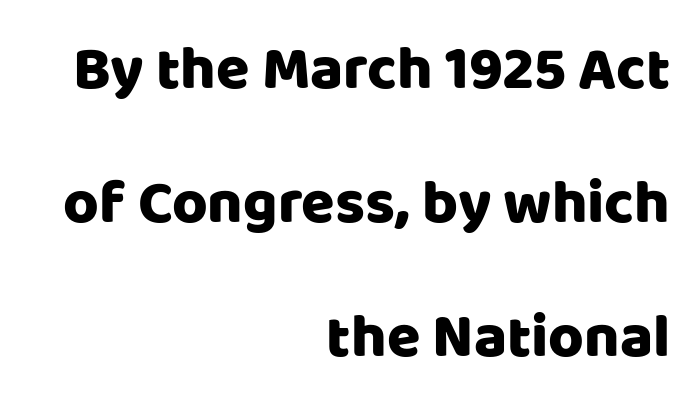
The image shows 61 px sans-serif type, upright; set right-aligned, loose line spacing (2.2x), normal letter spacing, not underlined; low stroke contrast and a large x-height.
